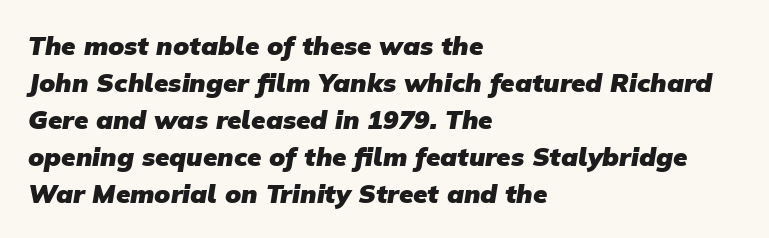
Reading down the block, your eye returns to a fixed left position each line. Has an underline been added? It has not. Notice how thick the strokes are: this is what a full bold looks like. The space between consecutive lines is moderate. Tracking here is standard; glyphs follow each other at the usual distance.
